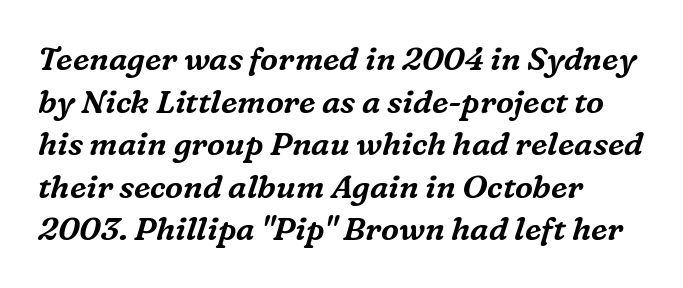
The image shows 32 px serif type, italic (leaning right); set left-aligned, normal line spacing (1.33x), normal letter spacing, not underlined; medium stroke contrast and a medium x-height.
